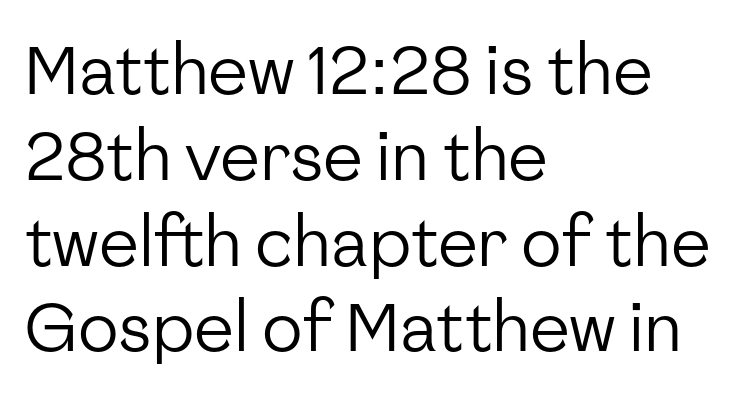
Q: Is the text bold? A: No.
Q: Is the text italic (slanted)? A: No, it is upright.
Q: Is the typeface a serif or a sans-serif typeface? A: Sans-serif.
Q: Is the text underlined? A: No.
Q: How is the paragraph aligned? A: Left-aligned.
Q: Is the spacing between letters normal or unusually wide? A: Normal.
Q: Is the spacing between lines tight, normal or loose? A: Normal.
Q: Width (condensed, normal, or wide)? A: Normal.
Q: Stroke contrast? A: Low.
Q: x-height? A: Medium.
Q: Monospaced? A: No.
